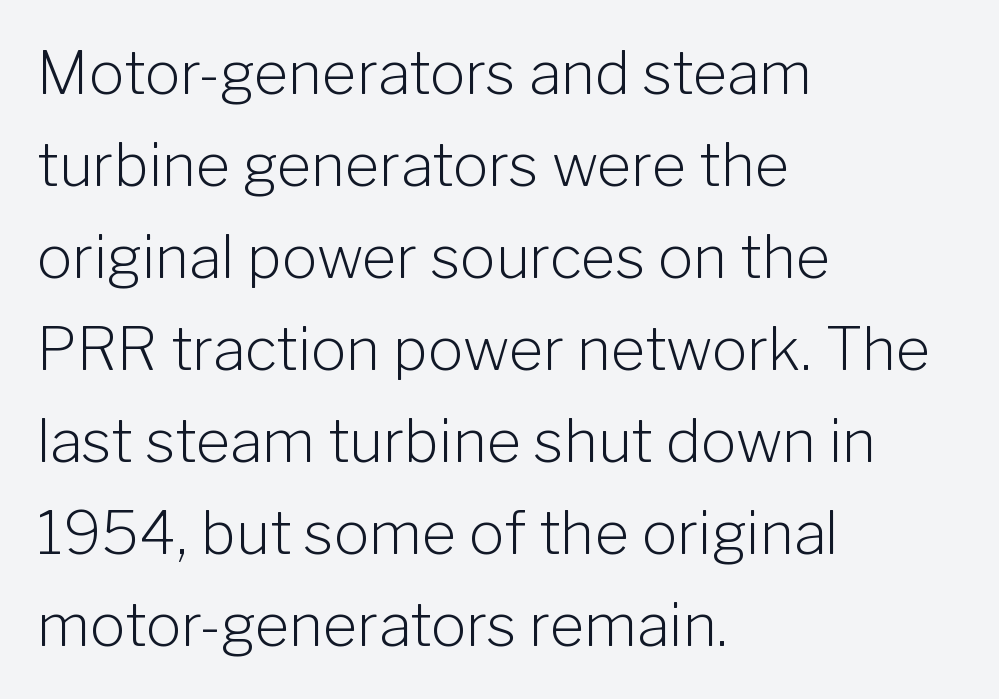
Q: Is the text bold? A: No.
Q: Is the text italic (slanted)? A: No, it is upright.
Q: Is the typeface a serif or a sans-serif typeface? A: Sans-serif.
Q: Is the text underlined? A: No.
Q: How is the paragraph aligned? A: Left-aligned.
Q: Is the spacing between letters normal or unusually wide? A: Normal.
Q: Is the spacing between lines tight, normal or loose? A: Normal.
Q: Width (condensed, normal, or wide)? A: Normal.
Q: Stroke contrast? A: Low.
Q: x-height? A: Medium.
Q: Monospaced? A: No.
